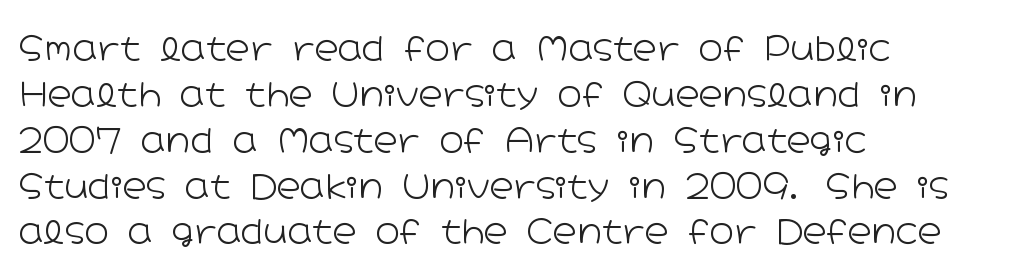
The image shows 33 px light, wide sans-serif type, upright; set left-aligned, normal line spacing (1.39x), normal letter spacing, not underlined; low stroke contrast and a medium x-height.
